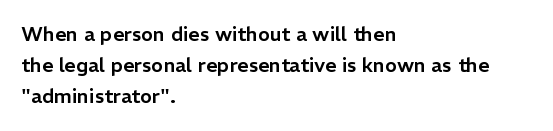
The image shows 20 px text type, upright; set left-aligned, normal line spacing (1.56x), normal letter spacing, not underlined.
